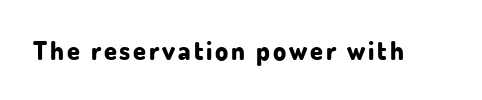
Q: Is the text bold? A: Yes.
Q: Is the text italic (slanted)? A: No, it is upright.
Q: Is the text underlined? A: No.
